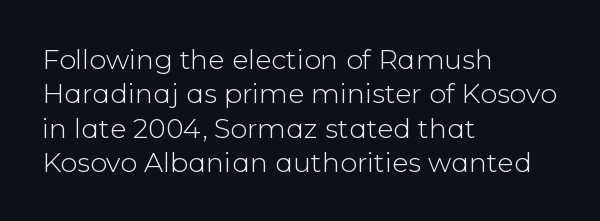
The letterforms sit at book weight or below. Honestly, the letter spacing is just normal — you wouldn't notice it. The type sits square on the baseline with zero lean. Unmarked baselines from the first word to the last. The text block is weighted toward the left margin, trailing off unevenly rightward. The designer left line spacing at the default.
